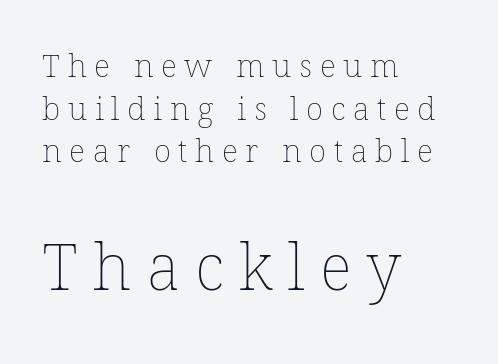
Each letter keeps its own natural width here, so spacing adapts to shape. How are the letters spaced? Widely, with obvious added tracking. Leading: standard. This sample is left-justified, so line endings fall wherever the words run out. Top chunk: small. Bottom chunk: large. Stems here are at most as thick as an everyday book face.
